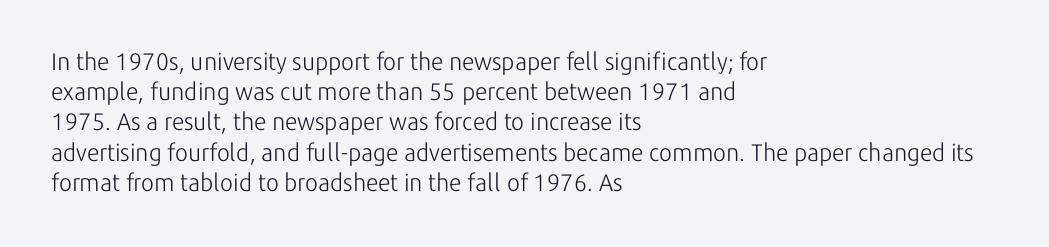
{"italic": "no", "bold": "no", "underline": "no", "align": "left", "line_spacing": "normal", "line_spacing_ratio": 1.26, "letter_spacing": "normal", "letter_spacing_em": 0.0, "glyph_px": 24}
